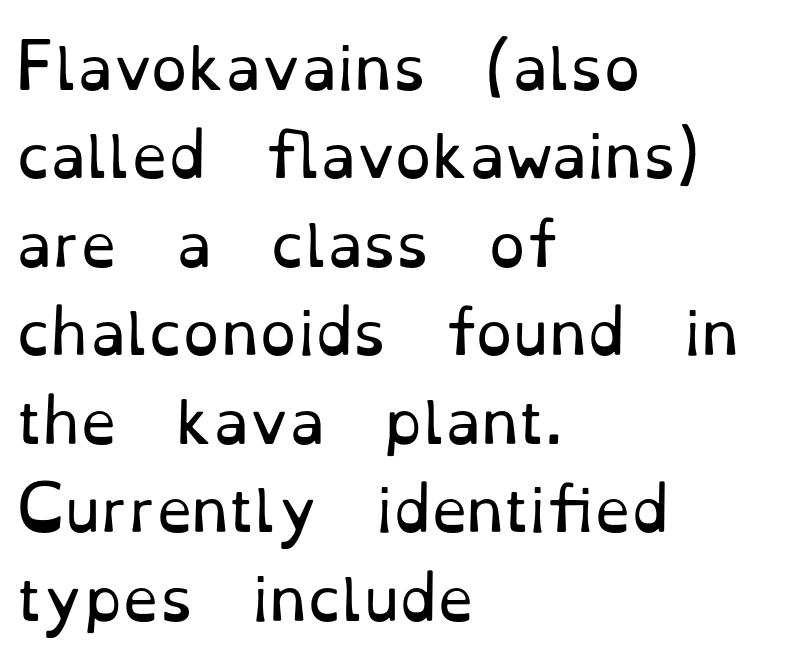
{"italic": "no", "bold": "no", "weight": "regular", "width": "normal", "stroke_contrast": "low", "x_height": "small", "monospaced": "no", "underline": "no", "align": "left", "line_spacing": "normal", "line_spacing_ratio": 1.5, "letter_spacing": "normal", "letter_spacing_em": 0.0, "glyph_px": 59}
